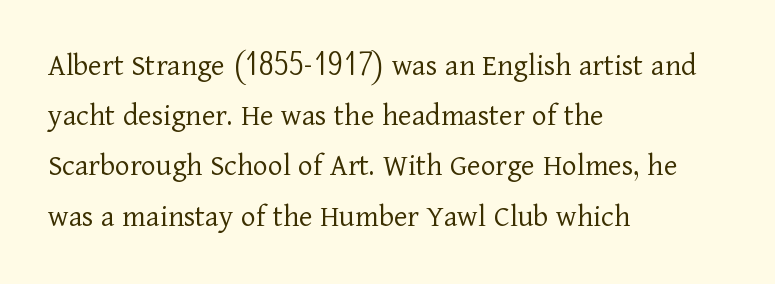
Q: Is the text bold? A: No.
Q: Is the text italic (slanted)? A: No, it is upright.
Q: Is the typeface a serif or a sans-serif typeface? A: Serif.
Q: Is the text underlined? A: No.
Q: How is the paragraph aligned? A: Left-aligned.
Q: Is the spacing between letters normal or unusually wide? A: Normal.
Q: Is the spacing between lines tight, normal or loose? A: Normal.
Q: Width (condensed, normal, or wide)? A: Normal.
Q: Stroke contrast? A: Low.
Q: x-height? A: Medium.
Q: Monospaced? A: No.
